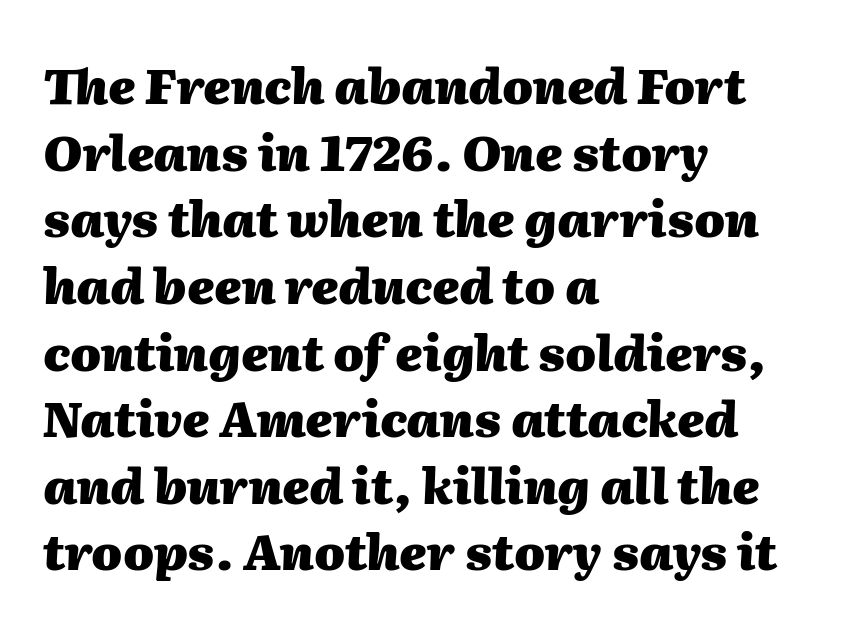
The designer left line spacing at the default. Compared with a centered layout, this one pins lines to the left instead. The face used here has the dense, thick strokes of a bold. Looks like regular typesetting: each glyph gets only the width it needs. This rendering features lettering with no underline. The font's italic variant was chosen for this text.
